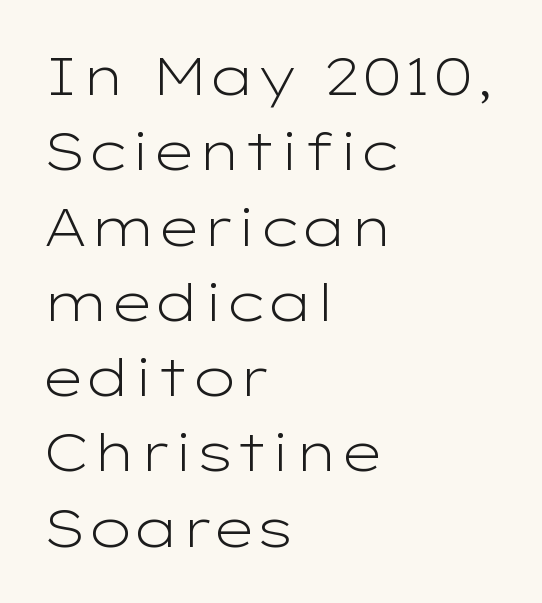
The image shows 53 px light, wide sans-serif type, upright; set left-aligned, normal line spacing (1.42x), normal letter spacing, not underlined; low stroke contrast and a medium x-height.
